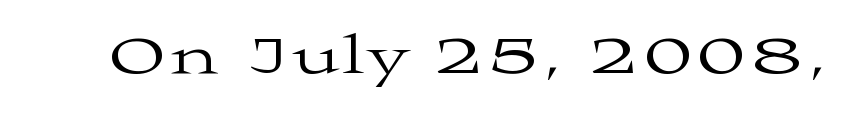
The image shows 54 px regular-weight, wide serif type, upright; set not underlined; medium stroke contrast and a medium x-height.
